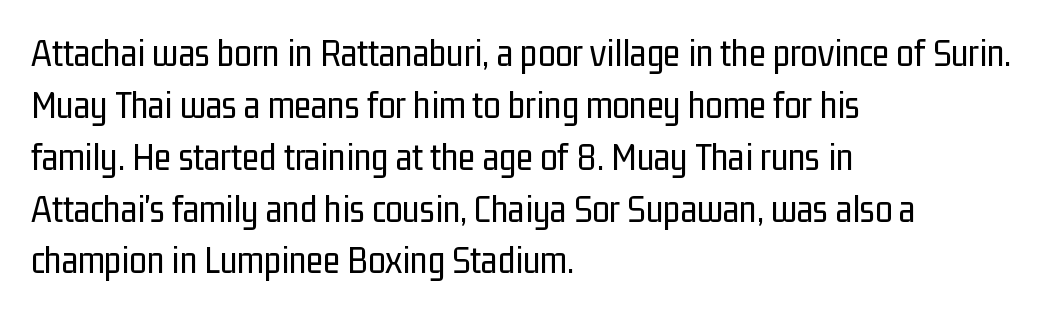
Default kerning and tracking; the words read as compact shapes. Descenders hang freely into open space. Posture: vertical. Left-aligned paragraph, ragged on the right. Regarding leading, the lines here are spaced in the standard way.
